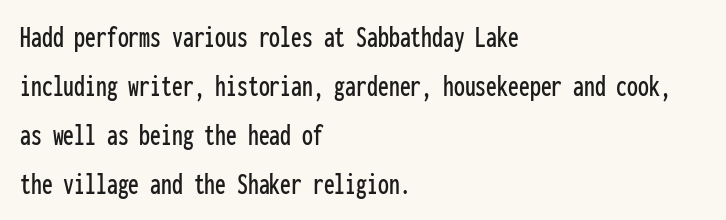
Q: Is the text italic (slanted)? A: No, it is upright.
Q: Is the typeface a serif or a sans-serif typeface? A: Sans-serif.
Q: Is the text underlined? A: No.
Q: How is the paragraph aligned? A: Left-aligned.
Q: Is the spacing between letters normal or unusually wide? A: Normal.
Q: Is the spacing between lines tight, normal or loose? A: Normal.
Q: Width (condensed, normal, or wide)? A: Condensed.
Q: Stroke contrast? A: Low.
Q: x-height? A: Medium.
Q: Monospaced? A: Yes.
